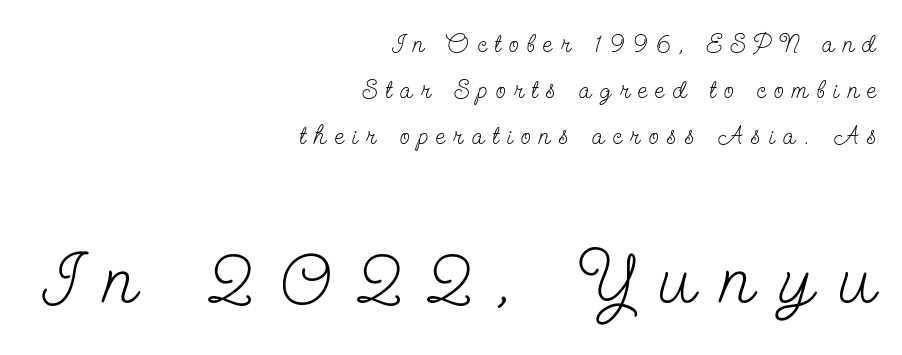
The designer went with a serif here, giving each stem small feet. These lines stack with their right ends in a neat column. The typesetting does not lean heavy: it is not bold. Someone cranked the tracking dial way up on this one.
